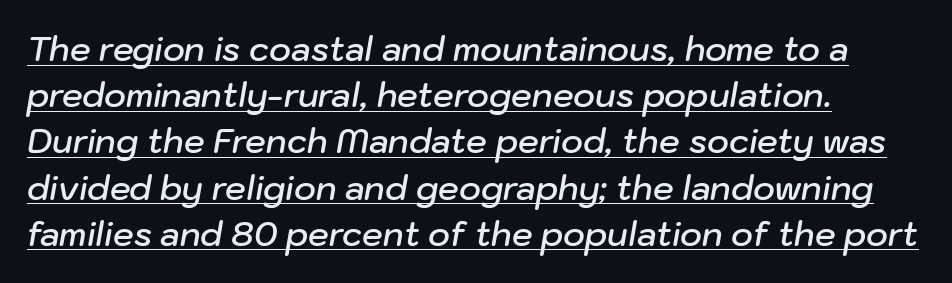
Q: Is the text bold? A: Semi-bold.
Q: Is the text italic (slanted)? A: Yes, it leans right by about 10 degrees.
Q: Is the text underlined? A: Yes.
Q: How is the paragraph aligned? A: Left-aligned.
Q: Is the spacing between letters normal or unusually wide? A: Normal.
Q: Is the spacing between lines tight, normal or loose? A: Normal.
Q: Width (condensed, normal, or wide)? A: Normal.
Q: Stroke contrast? A: Low.
Q: x-height? A: Medium.
Q: Monospaced? A: No.
